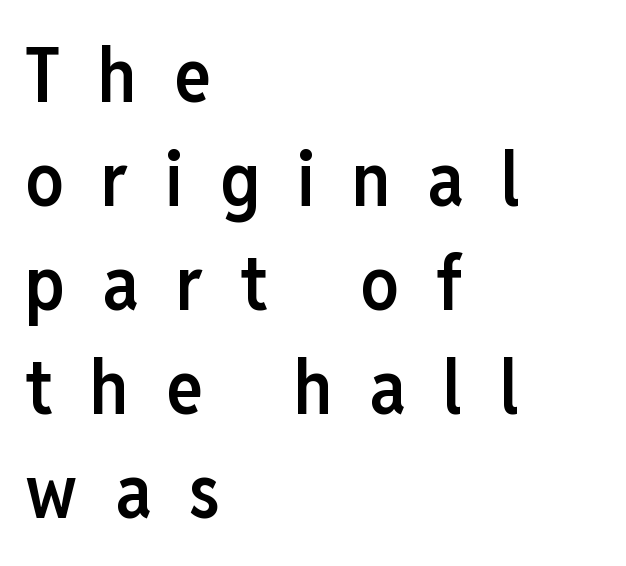
A clean baseline with only descenders dipping below it. Upright lettering throughout. Letterform terminals end flat and unadorned throughout the passage. A typesetter would call this proportional, since set widths differ per character. Compared with an ordinary text face, these strokes are moderately heavier — a semibold. Where is the straight margin? On the left.
